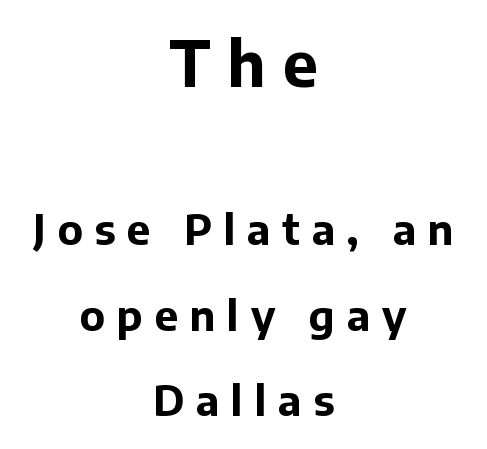
{"serif": "no", "italic": "no", "bold": "yes", "weight": "bold", "width": "normal", "stroke_contrast": "low", "x_height": "medium", "monospaced": "no", "underline": "no", "align": "center", "line_spacing": "loose", "line_spacing_ratio": 2.04, "letter_spacing": "wide", "letter_spacing_em": 0.28, "larger_block": "first", "size_ratio": 1.5, "glyph_px": 63}
